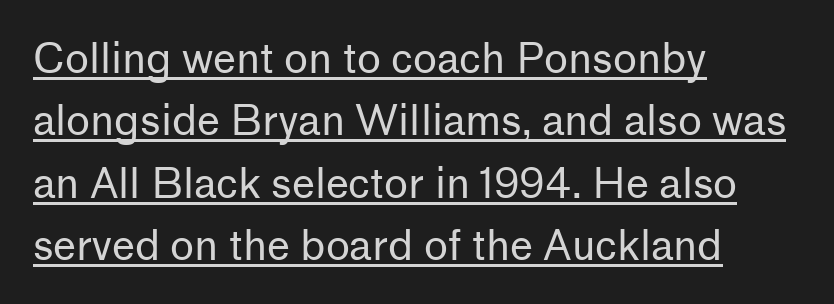
{"serif": "no", "italic": "no", "bold": "no", "weight": "regular", "width": "normal", "stroke_contrast": "low", "x_height": "medium", "monospaced": "no", "underline": "yes", "align": "left", "line_spacing": "normal", "line_spacing_ratio": 1.52, "letter_spacing": "normal", "letter_spacing_em": 0.0, "glyph_px": 41}
